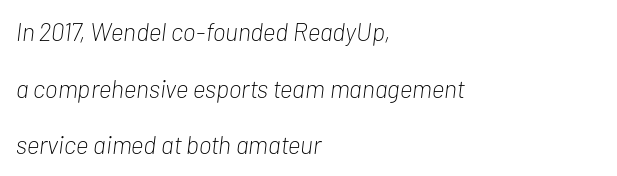
Q: Is the text bold? A: No.
Q: Is the text italic (slanted)? A: Yes, it leans right by about 7 degrees.
Q: Is the text underlined? A: No.
Q: How is the paragraph aligned? A: Left-aligned.
Q: Is the spacing between letters normal or unusually wide? A: Normal.
Q: Is the spacing between lines tight, normal or loose? A: Loose.
